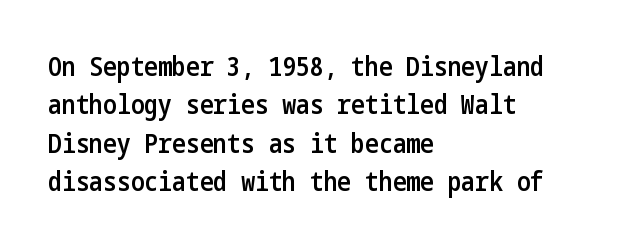
The lines are quadded left. Short note: letters normally spaced. Just letters on the line, the space beneath them empty. Look at the stroke-to-counter ratio: somewhat heavy, a semibold. Regular leading.
